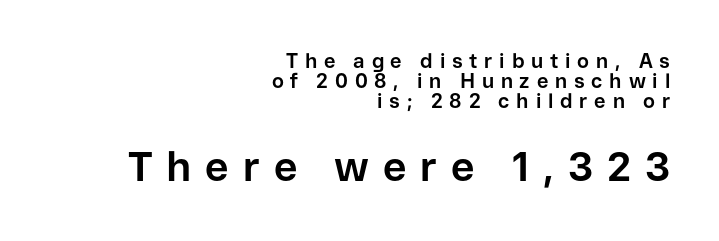
Q: Is the text bold? A: Yes.
Q: Is the text italic (slanted)? A: No, it is upright.
Q: Is the typeface a serif or a sans-serif typeface? A: Sans-serif.
Q: Is the text underlined? A: No.
Q: How is the paragraph aligned? A: Right-aligned.
Q: Is the spacing between letters normal or unusually wide? A: Unusually wide.
Q: Is the spacing between lines tight, normal or loose? A: Tight.
Q: Which block of text is set in a larger size, the first (top) or the second (bottom)? A: The second (bottom) one.
Q: Width (condensed, normal, or wide)? A: Normal.
Q: Stroke contrast? A: Low.
Q: x-height? A: Medium.
Q: Monospaced? A: No.
